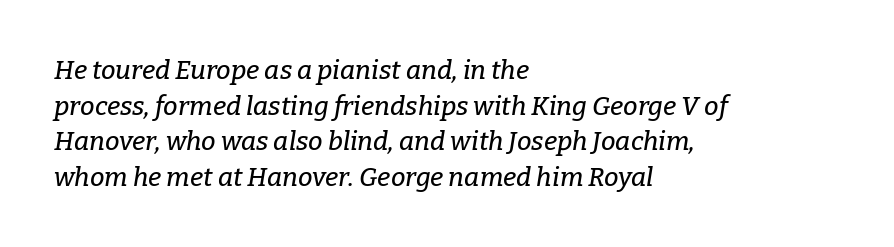
The image shows 26 px text type, italic (leaning right); set left-aligned, normal line spacing (1.37x), normal letter spacing, not underlined.
